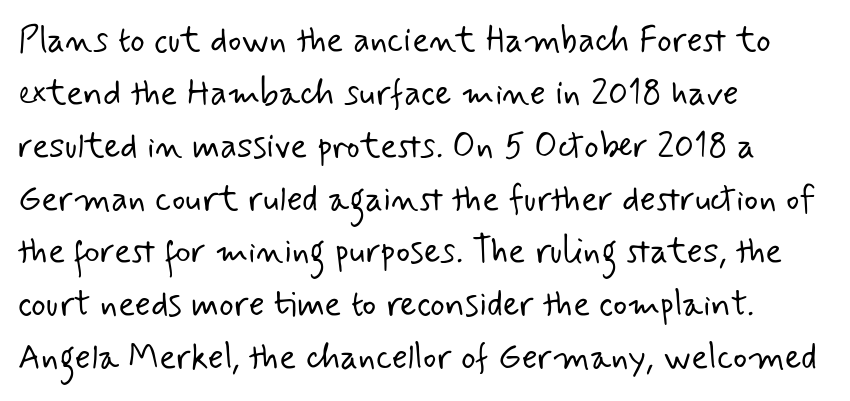
The letters sit at their default tracking, neither squeezed nor spread. Serif or sans? Sans — the stroke terminals are bare. Quick note: interline space is typical. Casual observation: everything's shoved over to the left. The rendering uses natural spacing where letterforms have individual widths. Honestly, there is no underline to notice here at all.
